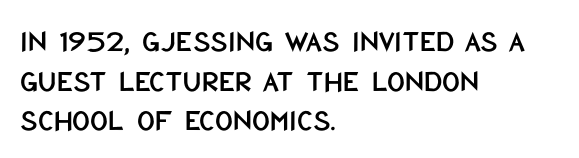
The passage shown is typed in a proportional face where columns would drift. The lettering stays uniformly vertical, giving the passage a roman look. Default kerning and tracking; the words read as compact shapes. The face used here is a sans, in the tradition of grotesques and geometrics.
